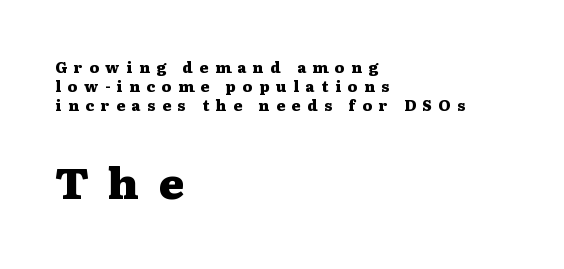
{"serif": "yes", "italic": "no", "bold": "yes", "weight": "heavy", "width": "wide", "stroke_contrast": "medium", "x_height": "medium", "monospaced": "no", "underline": "no", "align": "left", "line_spacing": "normal", "line_spacing_ratio": 1.27, "letter_spacing": "wide", "letter_spacing_em": 0.45, "larger_block": "second", "size_ratio": 2.93, "glyph_px": 44}
